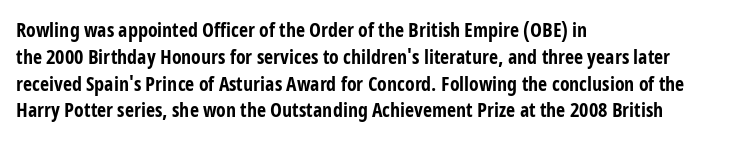
Q: Is the text bold? A: Yes.
Q: Is the text italic (slanted)? A: No, it is upright.
Q: Is the text underlined? A: No.
Q: How is the paragraph aligned? A: Left-aligned.
Q: Is the spacing between letters normal or unusually wide? A: Normal.
Q: Is the spacing between lines tight, normal or loose? A: Normal.
